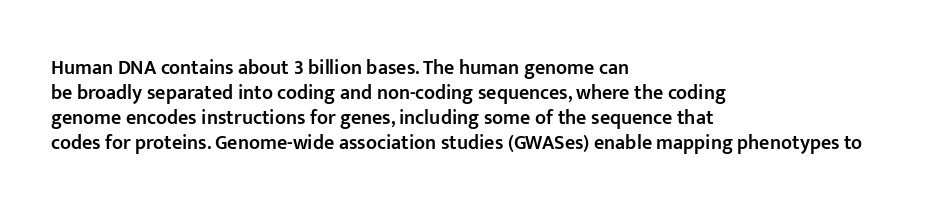
{"italic": "no", "bold": "semi", "underline": "no", "align": "left", "line_spacing": "normal", "line_spacing_ratio": 1.25, "letter_spacing": "normal", "letter_spacing_em": 0.0, "glyph_px": 20}
